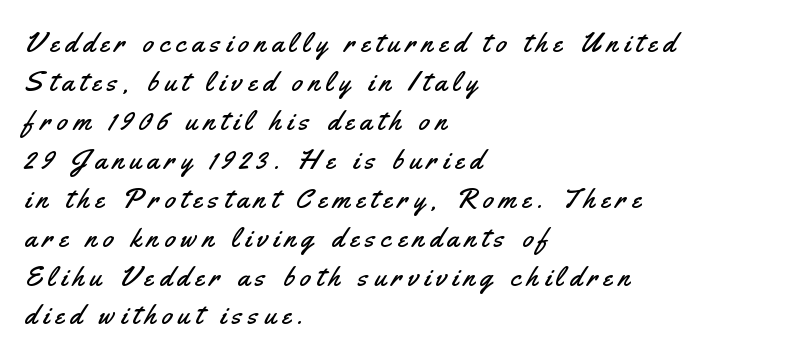
Q: Is the text italic (slanted)? A: Yes.
Q: Is the typeface a serif or a sans-serif typeface? A: Sans-serif.
Q: Is the text underlined? A: No.
Q: How is the paragraph aligned? A: Left-aligned.
Q: Is the spacing between letters normal or unusually wide? A: Unusually wide.
Q: Is the spacing between lines tight, normal or loose? A: Normal.
Q: Width (condensed, normal, or wide)? A: Condensed.
Q: Stroke contrast? A: Medium.
Q: x-height? A: Small.
Q: Monospaced? A: No.
